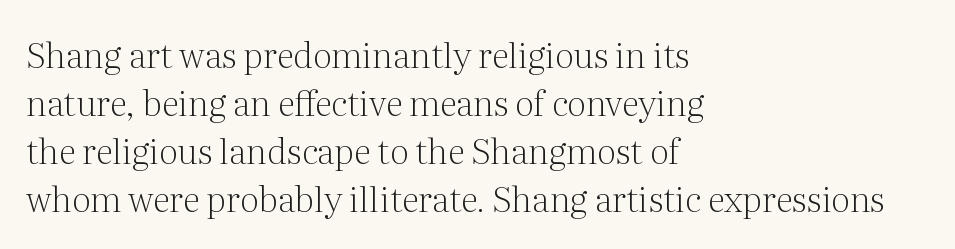
{"serif": "yes", "italic": "no", "bold": "no", "weight": "light", "width": "normal", "stroke_contrast": "medium", "x_height": "medium", "monospaced": "no", "underline": "no", "align": "left", "line_spacing": "normal", "line_spacing_ratio": 1.37, "letter_spacing": "normal", "letter_spacing_em": 0.0, "glyph_px": 35}
